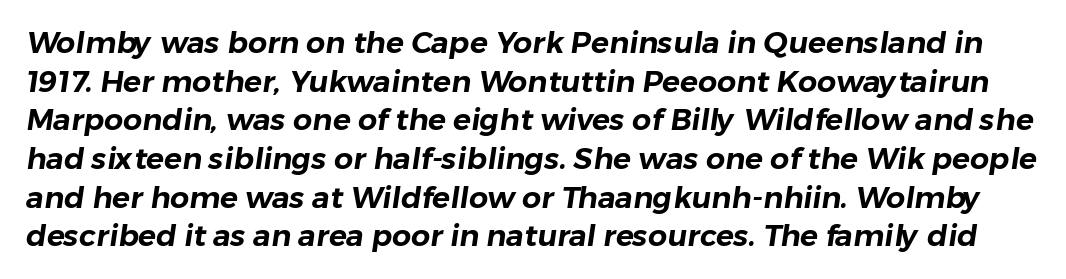
Q: Is the typeface a serif or a sans-serif typeface? A: Sans-serif.
Q: Is the text underlined? A: No.
Q: Is the spacing between letters normal or unusually wide? A: Normal.
Q: Is the spacing between lines tight, normal or loose? A: Normal.
Q: Width (condensed, normal, or wide)? A: Normal.
Q: Stroke contrast? A: Low.
Q: x-height? A: Medium.
Q: Monospaced? A: No.
